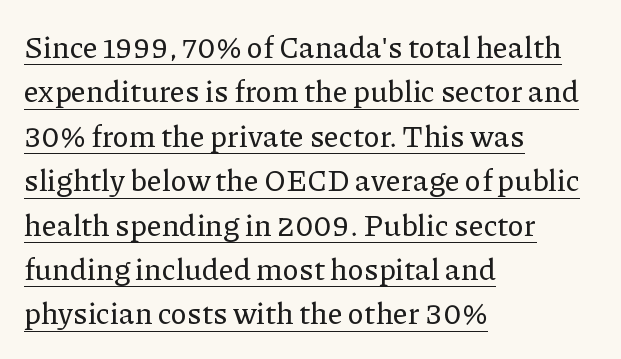
The image shows 30 px serif type, upright; set left-aligned, normal line spacing (1.48x), normal letter spacing, underlined; low stroke contrast and a medium x-height.
